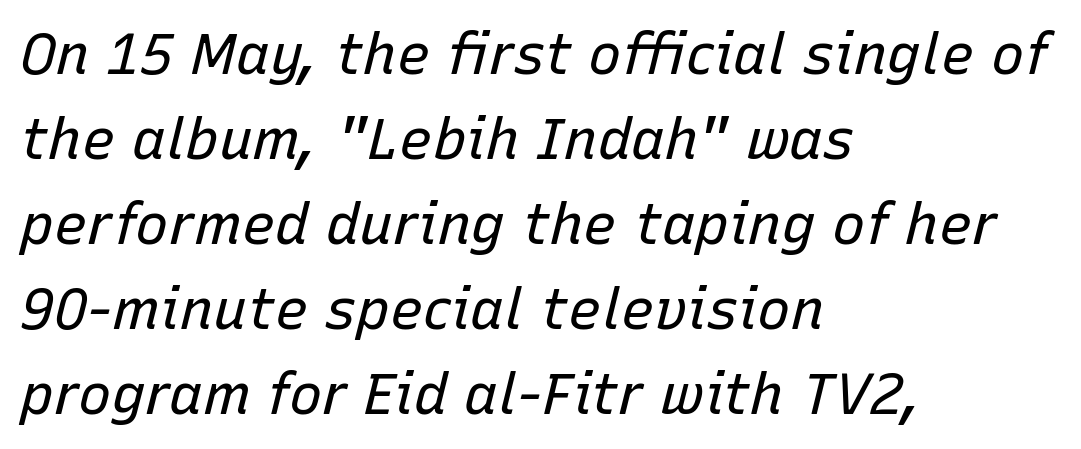
Weight: in the light-to-regular range. Regular leading. Looks like regular typesetting: each glyph gets only the width it needs. Observe the ordinary spacing: letters are neighbours, not strangers.
